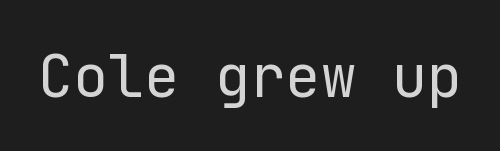
This sample uses an upright cut, with every glyph sitting square on the baseline. Glyph-to-glyph distance matches everyday printed text. Nothing sits at the stroke ends, so this counts as sans-serif. Rule under the text: the space is simply empty. No heavy texture on the line: the type isn't bold.
